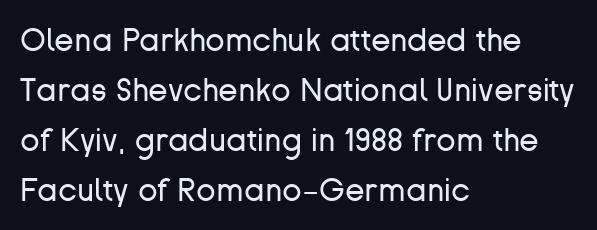
The image shows 32 px regular-weight sans-serif type, upright; set left-aligned, normal line spacing (1.56x), normal letter spacing, not underlined; low stroke contrast and a medium x-height.
